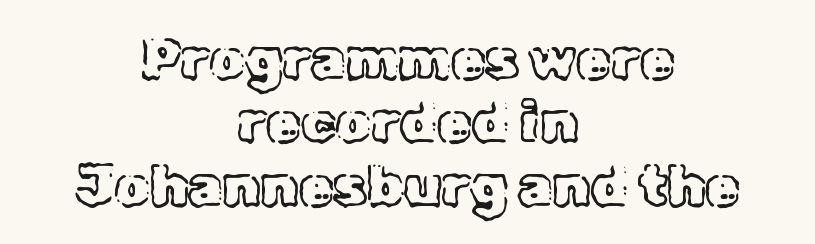
{"italic": "no", "width": "normal", "x_height": "medium", "monospaced": "no", "underline": "no", "align": "center", "line_spacing": "tight", "line_spacing_ratio": 1.13, "letter_spacing": "normal", "letter_spacing_em": 0.0, "glyph_px": 56}
